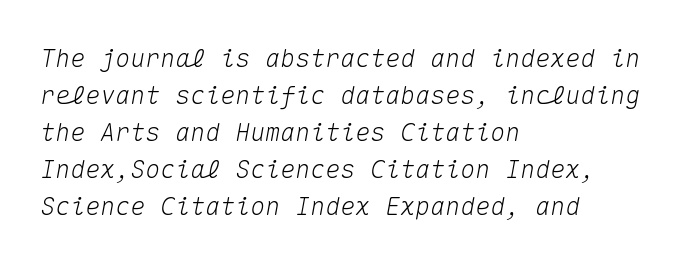
The horizontal fit of the characters is conventional and even. Is the block centered? No — it sits flush against the left margin. Honestly, there is no underline to notice here at all. Is the type slanted? Yes — the strokes lean at a clear angle. The space between consecutive lines is moderate.
